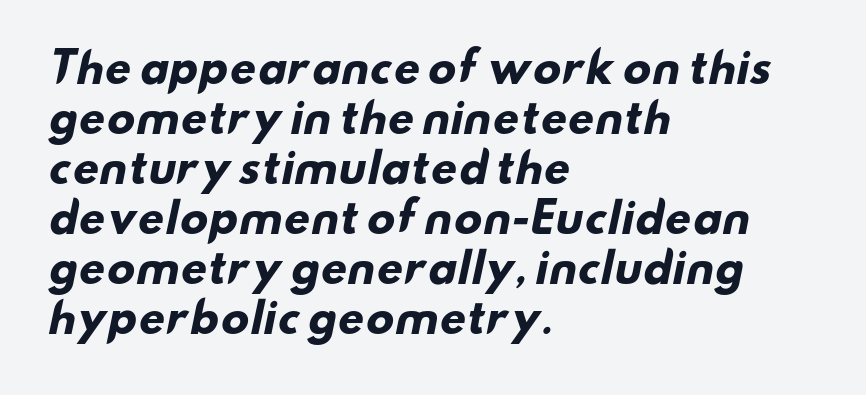
Q: Is the text bold? A: Yes.
Q: Is the typeface a serif or a sans-serif typeface? A: Sans-serif.
Q: Is the text underlined? A: No.
Q: How is the paragraph aligned? A: Left-aligned.
Q: Is the spacing between letters normal or unusually wide? A: Normal.
Q: Width (condensed, normal, or wide)? A: Wide.
Q: Stroke contrast? A: Low.
Q: x-height? A: Small.
Q: Monospaced? A: No.
